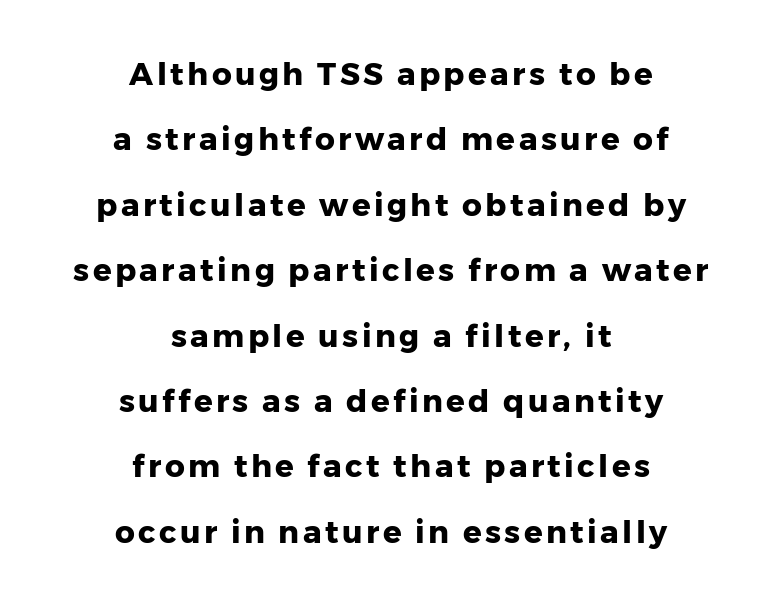
{"serif": "no", "italic": "no", "bold": "yes", "weight": "heavy", "width": "normal", "stroke_contrast": "low", "x_height": "medium", "monospaced": "no", "underline": "no", "align": "center", "line_spacing": "loose", "line_spacing_ratio": 2.11, "glyph_px": 31}
